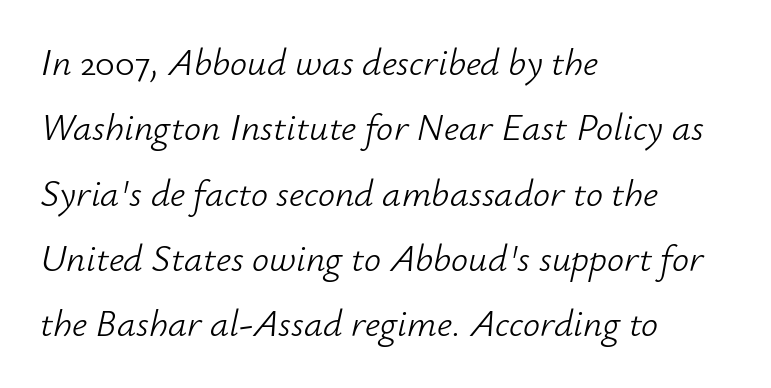
{"italic": "yes", "lean": "right", "slant_degrees": 12, "bold": "no", "weight": "light", "width": "normal", "stroke_contrast": "low", "x_height": "small", "monospaced": "no", "underline": "no", "align": "left", "line_spacing_ratio": 1.72, "letter_spacing": "normal", "letter_spacing_em": 0.0, "glyph_px": 38}
